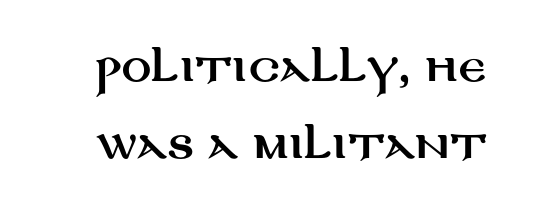
The image shows 37 px wide sans-serif type, upright; set loose line spacing (2.09x), normal letter spacing, not underlined; medium stroke contrast and a large x-height.
